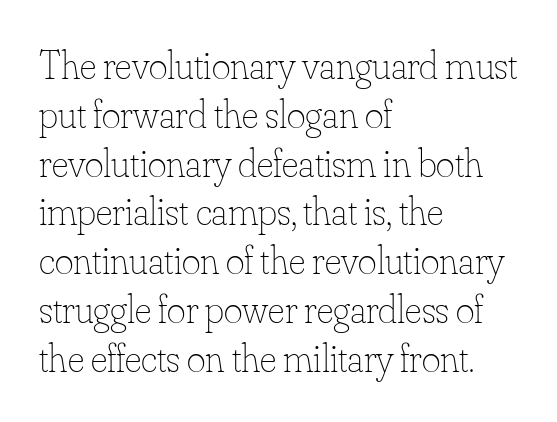
The image shows 40 px thin type, upright; set left-aligned, line spacing 1.22x, normal letter spacing, not underlined; low stroke contrast and a small x-height.
